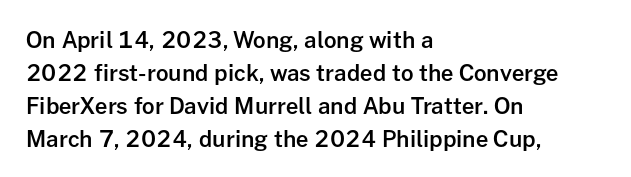
Q: Is the text bold? A: Semi-bold.
Q: Is the text italic (slanted)? A: No, it is upright.
Q: Is the text underlined? A: No.
Q: How is the paragraph aligned? A: Left-aligned.
Q: Is the spacing between letters normal or unusually wide? A: Normal.
Q: Is the spacing between lines tight, normal or loose? A: Normal.
